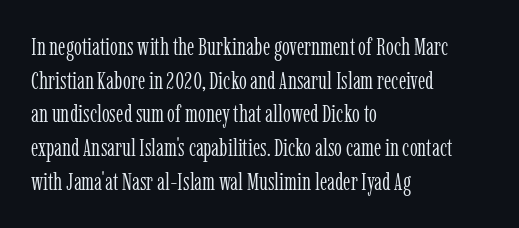
The image shows 25 px text type, upright; set left-aligned, normal line spacing (1.35x), normal letter spacing, not underlined.
